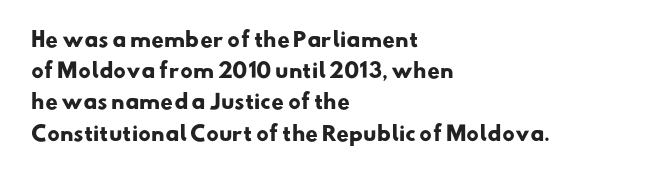
Left-aligned paragraph, ragged on the right. Is there much room between lines? A standard amount, neither cramped nor airy. Compared with typical body copy, the letter spacing here is the same. The sample has been set heavy, in full bold. Honestly, there is no underline to notice here at all.
